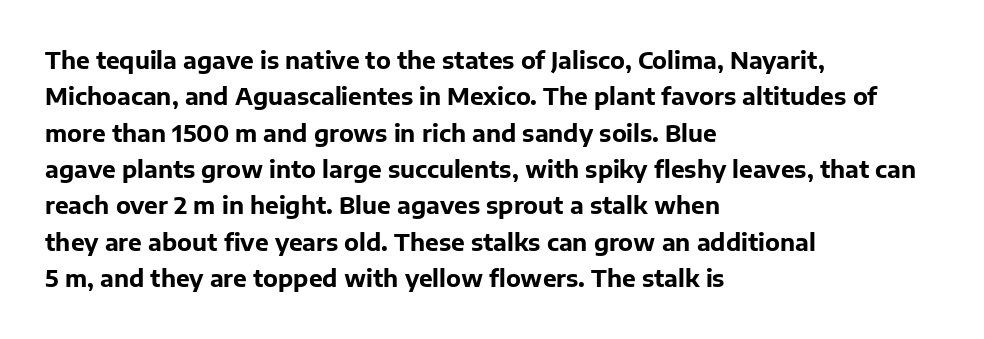
Q: Is the text bold? A: Yes.
Q: Is the text italic (slanted)? A: No, it is upright.
Q: Is the text underlined? A: No.
Q: How is the paragraph aligned? A: Left-aligned.
Q: Is the spacing between letters normal or unusually wide? A: Normal.
Q: Is the spacing between lines tight, normal or loose? A: Normal.
